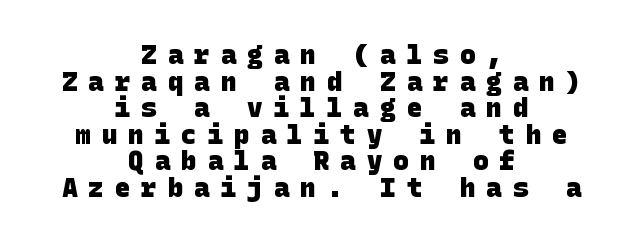
{"bold": "yes", "underline": "no", "align": "center", "line_spacing": "tight", "line_spacing_ratio": 1.02, "letter_spacing": "wide", "letter_spacing_em": 0.42, "glyph_px": 26}
